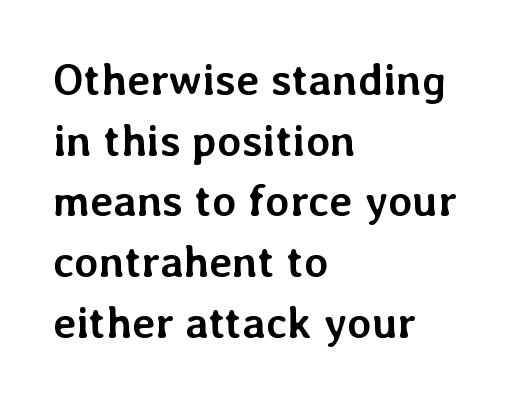
{"italic": "no", "bold": "yes", "weight": "semibold", "width": "normal", "stroke_contrast": "low", "x_height": "medium", "monospaced": "no", "underline": "no", "align": "left", "line_spacing": "normal", "line_spacing_ratio": 1.38, "letter_spacing": "normal", "letter_spacing_em": 0.0, "glyph_px": 44}
